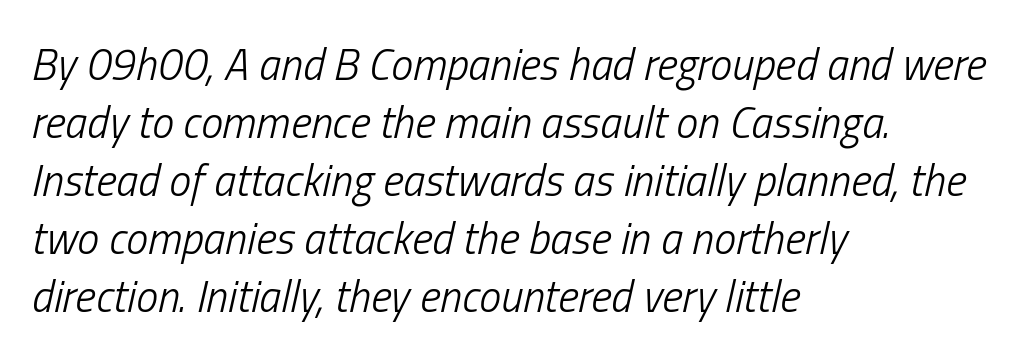
The image shows 44 px light, condensed type, italic (leaning right); set left-aligned, normal line spacing (1.32x), normal letter spacing, not underlined; low stroke contrast and a medium x-height.
